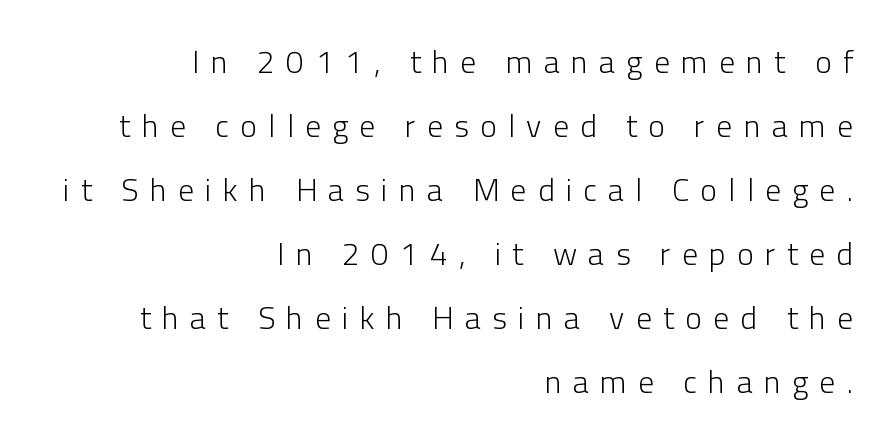
{"serif": "no", "italic": "no", "bold": "no", "weight": "light", "width": "normal", "stroke_contrast": "low", "x_height": "medium", "monospaced": "no", "underline": "no", "align": "right", "line_spacing": "loose", "line_spacing_ratio": 2.0, "letter_spacing": "wide", "letter_spacing_em": 0.35, "glyph_px": 32}
